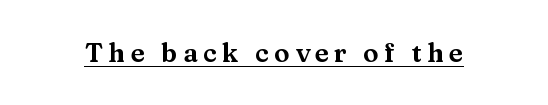
Q: Is the text italic (slanted)? A: No, it is upright.
Q: Is the text underlined? A: Yes.
Q: Is the spacing between letters normal or unusually wide? A: Unusually wide.
